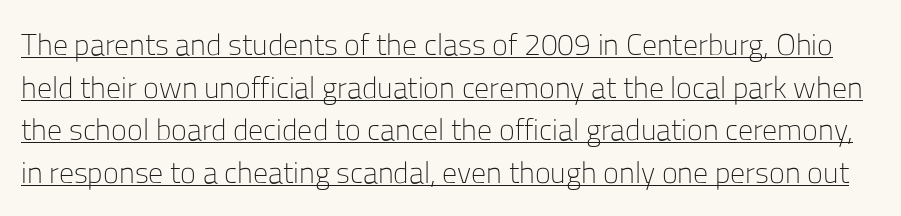
Is this a heavy cut? Hardly; it is regular or lighter. Nobody touched the tracking dial on this one. The passage shown is underscored from start to finish. Summary of vertical rhythm: regular, with standard interline spacing. What kind of face is this? One without serifs — a sans. This sample uses an upright cut, with every glyph sitting square on the baseline.
